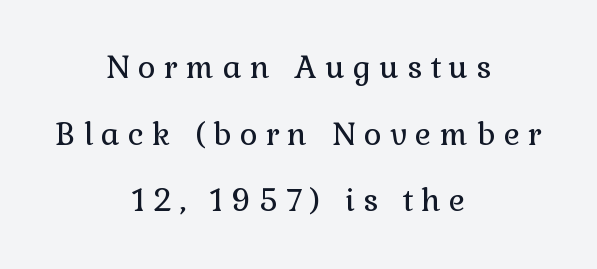
The passage is arranged like a title page — every line centered. Ink coverage per letter is moderate at most. Anything drawn beneath the words? Only blank space. Note the varied advance widths — an 'i' is clearly narrower than an 'm'. Little horizontal feet cap the strokes, marking this as serif type. How would I describe the line gaps? Wide and relaxed.
